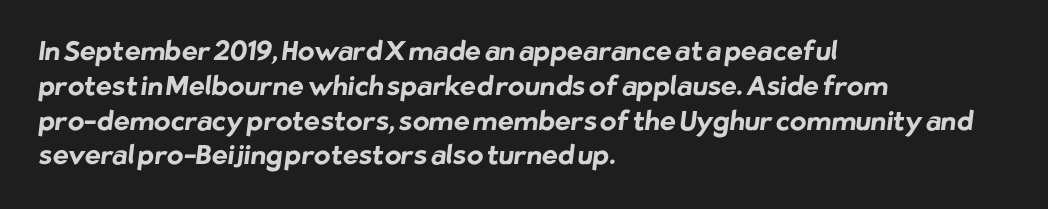
Q: Is the text bold? A: Yes.
Q: Is the text underlined? A: No.
Q: How is the paragraph aligned? A: Left-aligned.
Q: Is the spacing between letters normal or unusually wide? A: Normal.
Q: Is the spacing between lines tight, normal or loose? A: Normal.
